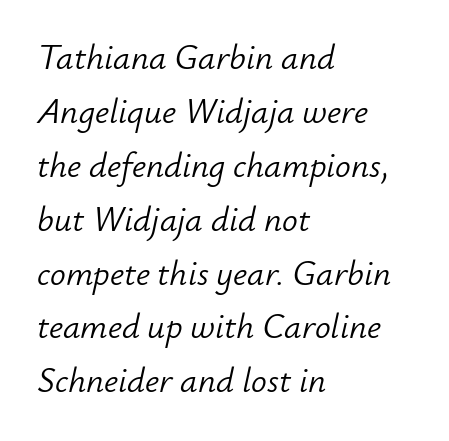
Q: Is the text bold? A: No.
Q: Is the text italic (slanted)? A: Yes, it leans right by about 12 degrees.
Q: Is the text underlined? A: No.
Q: How is the paragraph aligned? A: Left-aligned.
Q: Is the spacing between letters normal or unusually wide? A: Normal.
Q: Is the spacing between lines tight, normal or loose? A: Normal.
Q: Width (condensed, normal, or wide)? A: Normal.
Q: Stroke contrast? A: Low.
Q: x-height? A: Small.
Q: Monospaced? A: No.
